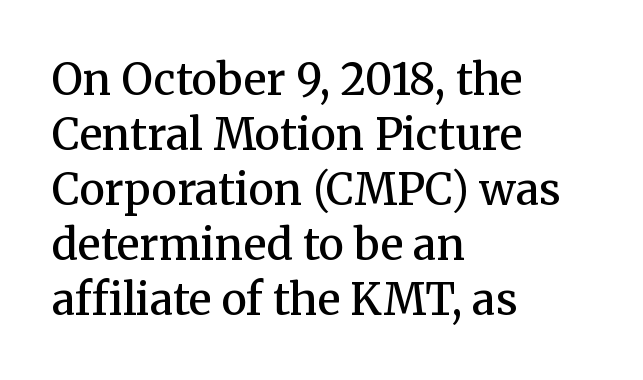
The image shows 43 px semibold serif type, upright; set left-aligned, normal line spacing (1.28x), normal letter spacing, not underlined; medium stroke contrast and a medium x-height.
